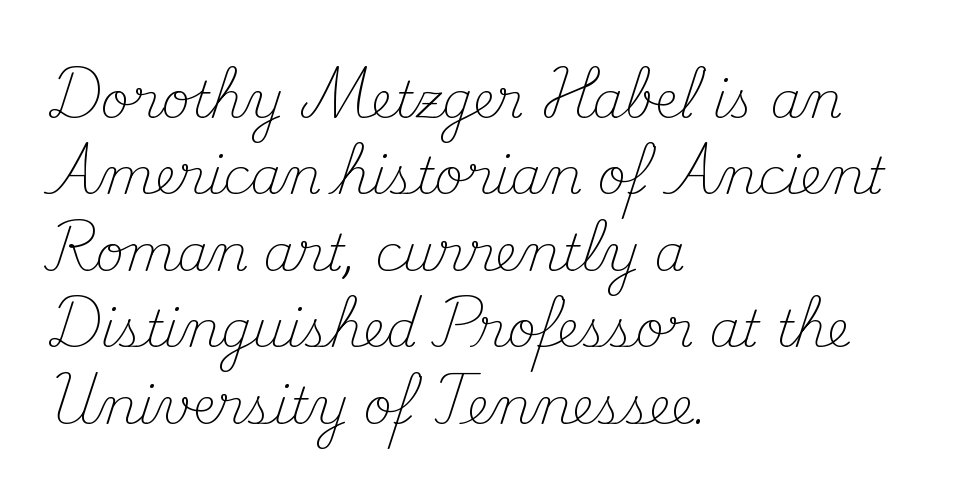
The image shows 50 px light serif type; set left-aligned, normal line spacing (1.53x), normal letter spacing, not underlined; medium stroke contrast and a small x-height.
